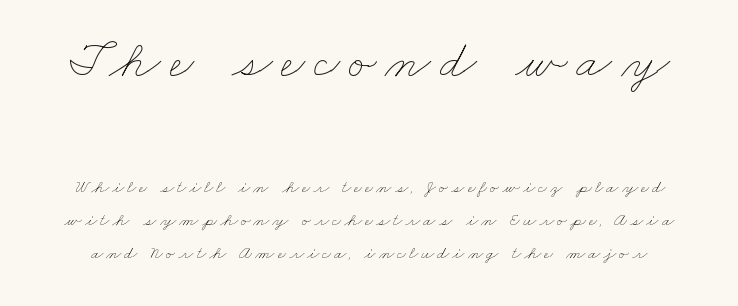
The image shows 53 px thin, wide type; set line spacing 1.84x, not underlined; the first (top) block is 2.94x larger; low stroke contrast and a small x-height.
